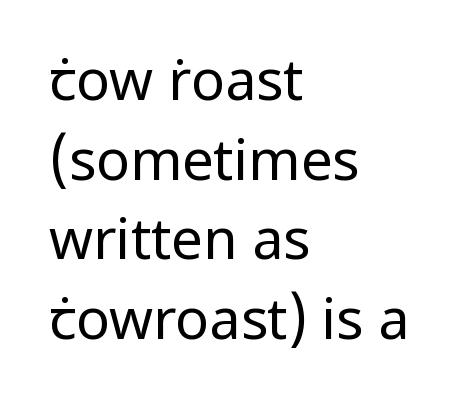
Q: Is the text bold? A: No.
Q: Is the text italic (slanted)? A: No, it is upright.
Q: Is the typeface a serif or a sans-serif typeface? A: Sans-serif.
Q: Is the text underlined? A: No.
Q: How is the paragraph aligned? A: Left-aligned.
Q: Is the spacing between letters normal or unusually wide? A: Normal.
Q: Is the spacing between lines tight, normal or loose? A: Normal.
Q: Width (condensed, normal, or wide)? A: Normal.
Q: Stroke contrast? A: Low.
Q: x-height? A: Medium.
Q: Monospaced? A: No.
